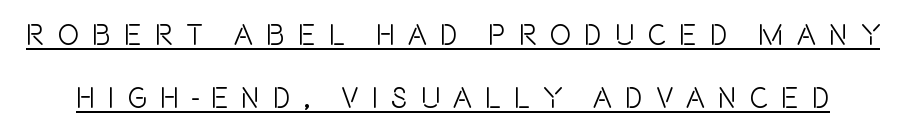
Vertically, the passage feels expansive, rows floating well apart. The face used here appears with an underline applied. Display-style spreading of the glyphs; the letterfit is very open. Nope, no serifs anywhere on these letters.
